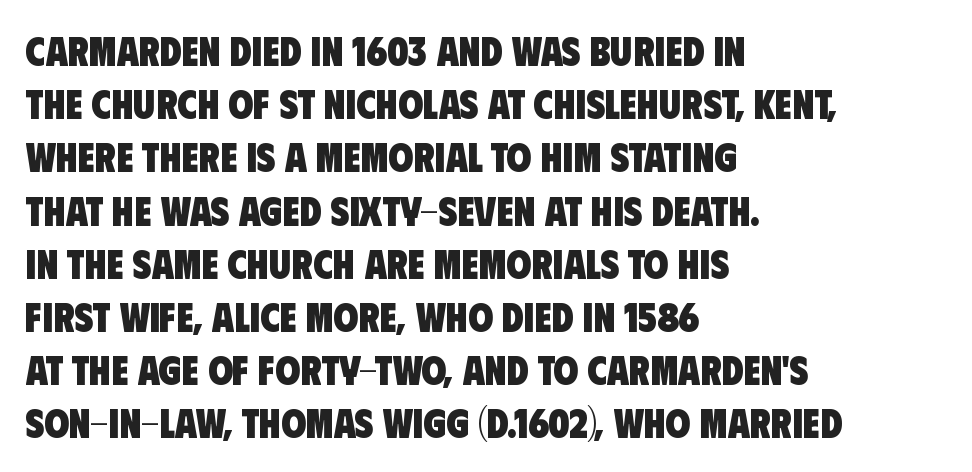
Q: Is the text bold? A: Yes.
Q: Is the typeface a serif or a sans-serif typeface? A: Sans-serif.
Q: Is the text underlined? A: No.
Q: How is the paragraph aligned? A: Left-aligned.
Q: Is the spacing between letters normal or unusually wide? A: Normal.
Q: Is the spacing between lines tight, normal or loose? A: Normal.
Q: Width (condensed, normal, or wide)? A: Condensed.
Q: Stroke contrast? A: Low.
Q: x-height? A: Large.
Q: Monospaced? A: No.
